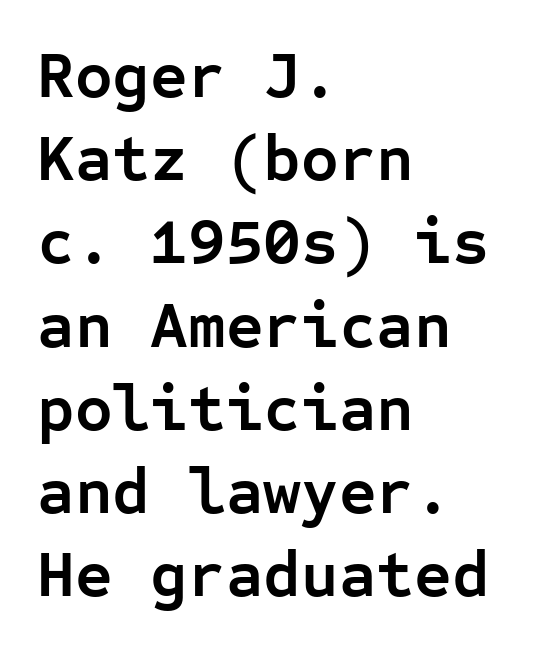
Q: Is the text bold? A: Yes.
Q: Is the text italic (slanted)? A: No, it is upright.
Q: Is the typeface a serif or a sans-serif typeface? A: Sans-serif.
Q: Is the text underlined? A: No.
Q: How is the paragraph aligned? A: Left-aligned.
Q: Is the spacing between letters normal or unusually wide? A: Normal.
Q: Is the spacing between lines tight, normal or loose? A: Normal.
Q: Width (condensed, normal, or wide)? A: Normal.
Q: Stroke contrast? A: Low.
Q: x-height? A: Medium.
Q: Monospaced? A: Yes.
